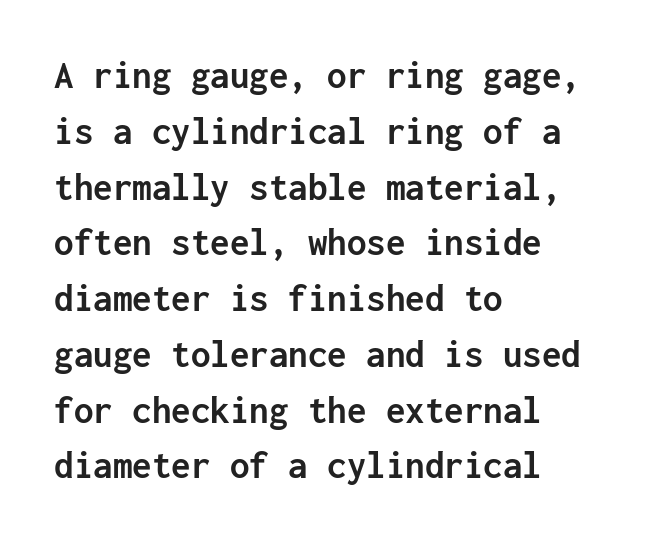
{"serif": "no", "italic": "no", "bold": "yes", "weight": "semibold", "width": "normal", "stroke_contrast": "low", "x_height": "medium", "monospaced": "yes", "underline": "no", "align": "left", "line_spacing": "normal", "line_spacing_ratio": 1.43, "letter_spacing": "normal", "letter_spacing_em": 0.0, "glyph_px": 39}
